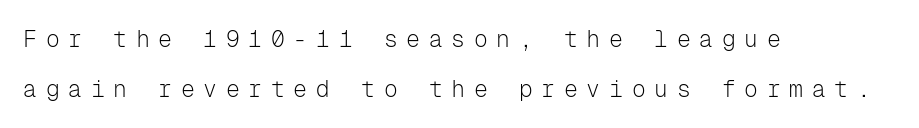
The tracking reads as deliberately expanded to a designer's eye. Is this a heavy cut? Hardly; it is regular or lighter. Compared with a centered layout, this one pins lines to the left instead. Words float on clear page, feet unadorned.
